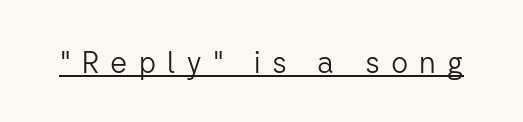
Decoration check: the copy is underlined. A typesetter would call this heavily tracked-out type. This is the regular roman posture of the typeface. This sample has the flowing, uneven cadence of proportional lettering. These glyphs show unthickened strokes, regular width or finer. Note: no serifs on the glyphs.
